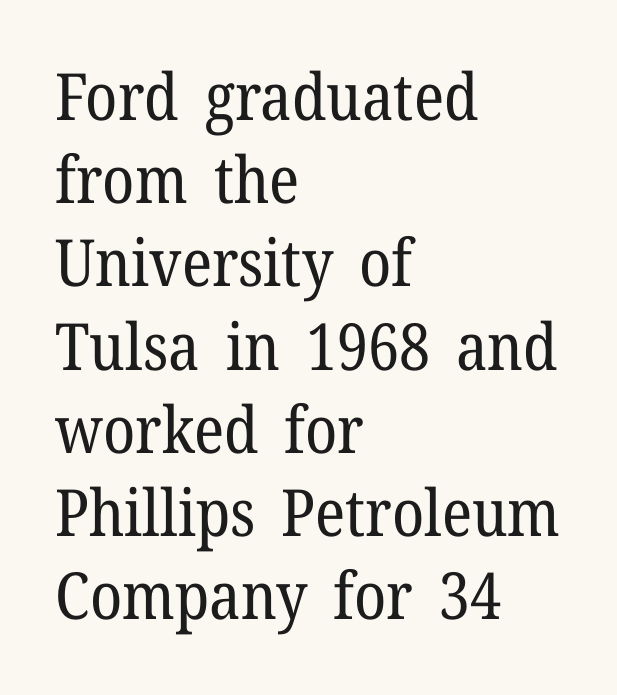
Type style note: has serifs. Nothing heavy about these letters — not bold at all. Reading down the block, your eye returns to a fixed left position each line. Honestly, the row spacing looks completely unremarkable. Vertical strokes here are truly vertical. The passage shown has conventional tracking throughout.
